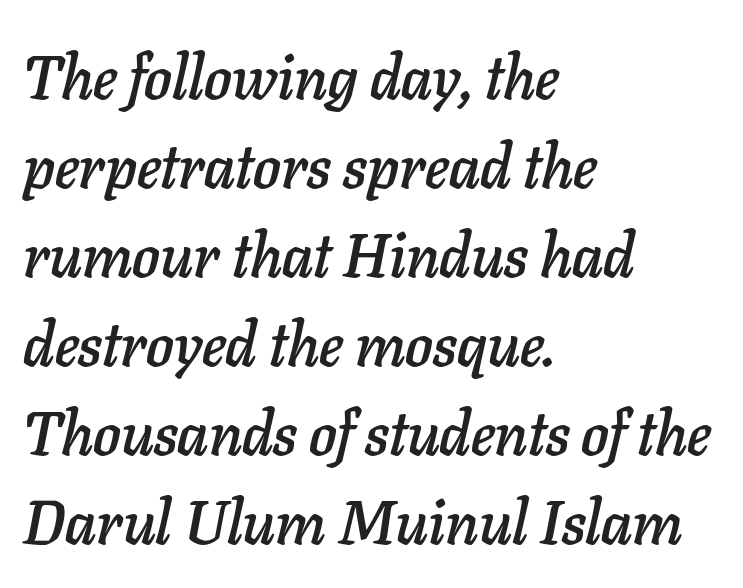
Caption: standard tracking, unaltered. Bare-footed words on every line. Alignment: flush left. The rows are spaced the way most documents space them. Looks like regular typesetting: each glyph gets only the width it needs.
